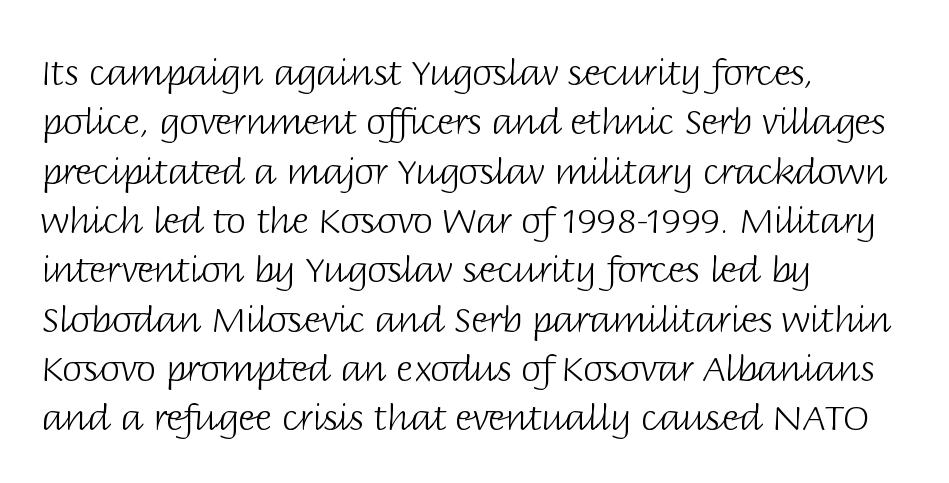
The image shows 36 px light sans-serif type, upright; set left-aligned, normal line spacing (1.37x), normal letter spacing, not underlined; low stroke contrast and a large x-height.
